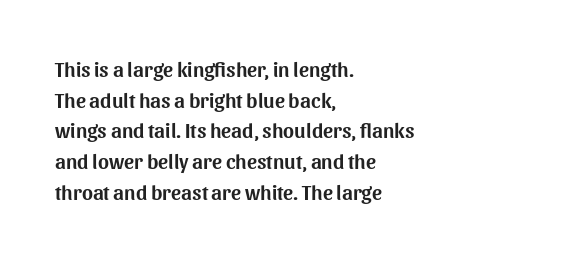
{"italic": "no", "underline": "no", "align": "left", "line_spacing": "normal", "line_spacing_ratio": 1.46, "letter_spacing": "normal", "letter_spacing_em": 0.0, "glyph_px": 21}
